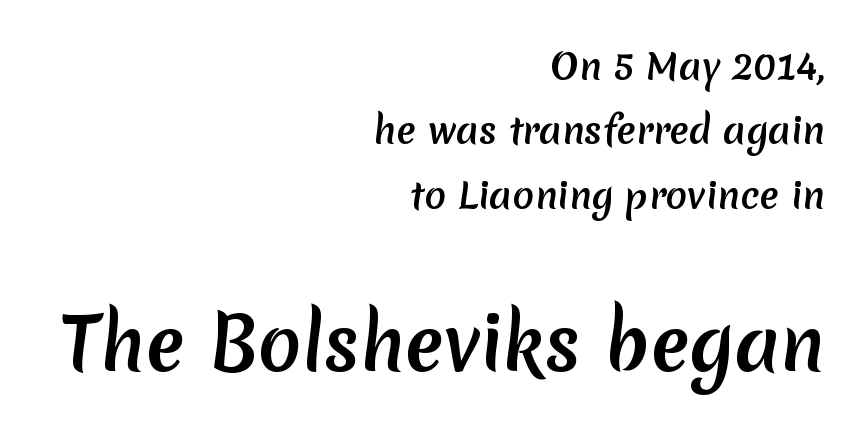
The rendering shows plain stroke endings on the letterforms — a sans-serif design. Does extra space separate the letters? No, they use regular spacing. Just letters on the line, the space beneath them empty. Emphasis by weight is at full strength: bold.
